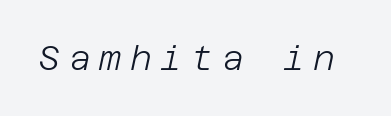
{"italic": "yes", "lean": "right", "slant_degrees": 12, "bold": "no", "weight": "light", "width": "normal", "stroke_contrast": "low", "x_height": "large", "underline": "no", "letter_spacing": "wide", "letter_spacing_em": 0.25, "glyph_px": 34}
